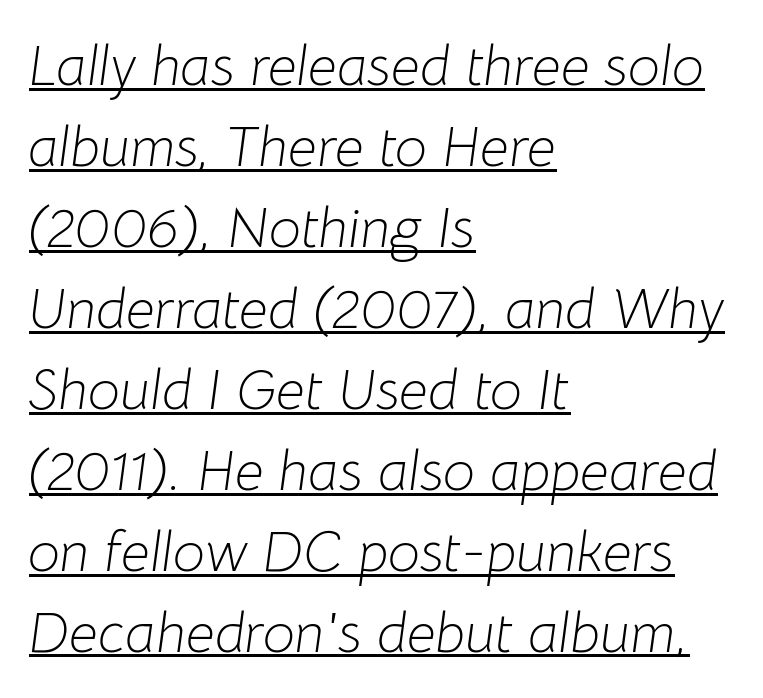
Q: Is the text bold? A: No.
Q: Is the text italic (slanted)? A: Yes, it leans right by about 8 degrees.
Q: Is the text underlined? A: Yes.
Q: How is the paragraph aligned? A: Left-aligned.
Q: Is the spacing between letters normal or unusually wide? A: Normal.
Q: Is the spacing between lines tight, normal or loose? A: Normal.
Q: Width (condensed, normal, or wide)? A: Normal.
Q: Stroke contrast? A: Low.
Q: x-height? A: Medium.
Q: Monospaced? A: No.
